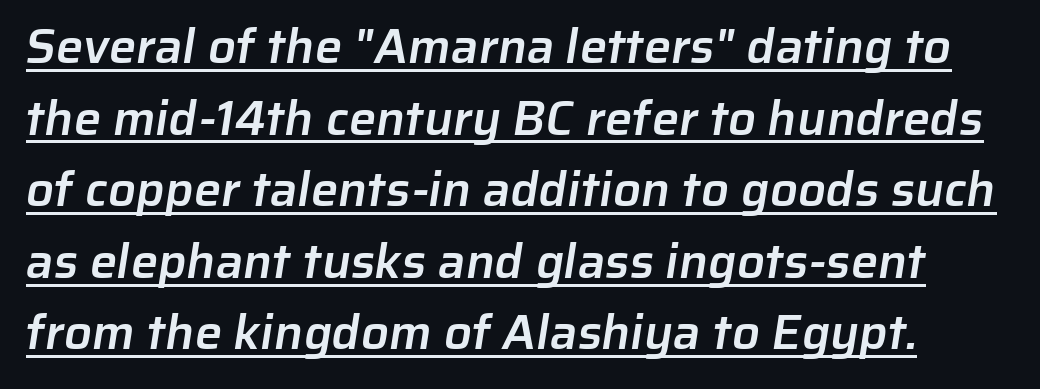
The image shows 49 px semibold sans-serif type; set normal line spacing (1.46x), normal letter spacing, underlined; low stroke contrast and a medium x-height.
